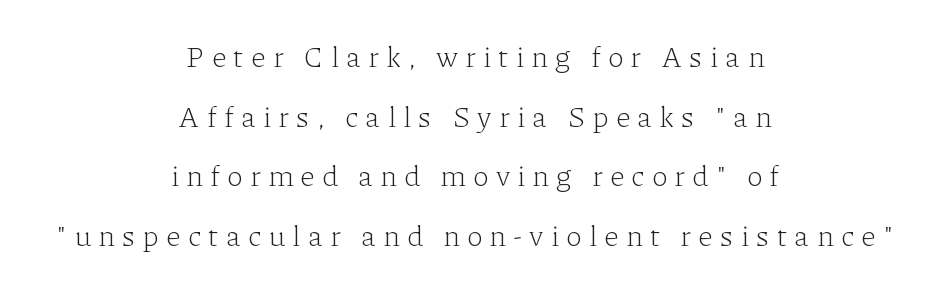
The image shows 29 px light serif type, upright; set centered, loose line spacing (2.06x), unusually wide letter spacing (+0.25 em), not underlined; low stroke contrast and a medium x-height.
